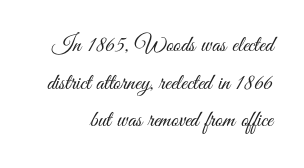
Q: Is the text bold? A: No.
Q: Is the text italic (slanted)? A: Yes.
Q: Is the text underlined? A: No.
Q: Is the spacing between letters normal or unusually wide? A: Normal.
Q: Is the spacing between lines tight, normal or loose? A: Normal.
